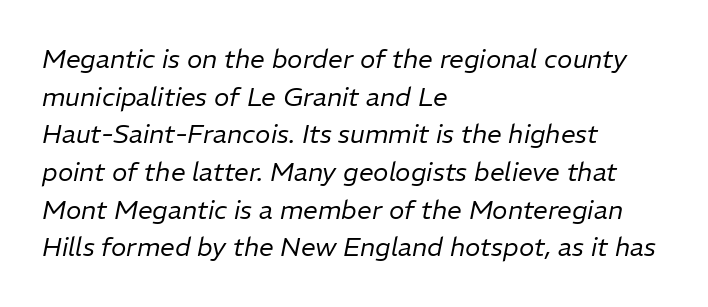
Caption: multi-line text, flush left, ragged right. Tall strokes in this sample are angled rather than plumb. Stroke mass is kept to a normal reading level or below. Regarding leading, the lines here are spaced in the standard way.
